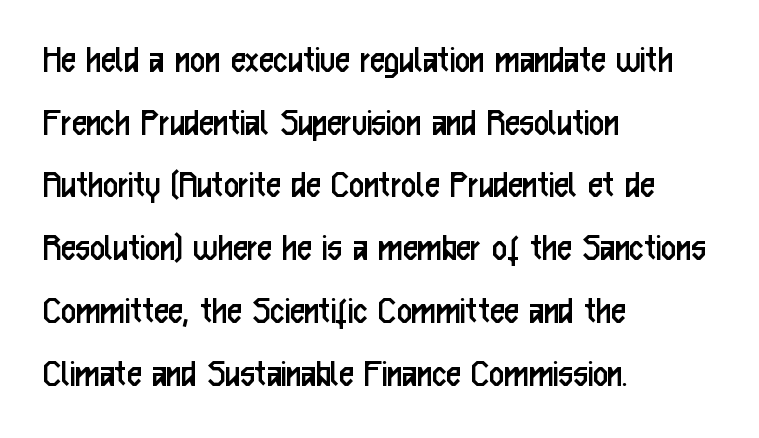
Q: Is the text bold? A: No.
Q: Is the text italic (slanted)? A: No, it is upright.
Q: Is the typeface a serif or a sans-serif typeface? A: Sans-serif.
Q: Is the text underlined? A: No.
Q: How is the paragraph aligned? A: Left-aligned.
Q: Is the spacing between letters normal or unusually wide? A: Normal.
Q: Is the spacing between lines tight, normal or loose? A: Normal.
Q: Width (condensed, normal, or wide)? A: Condensed.
Q: Stroke contrast? A: Low.
Q: x-height? A: Medium.
Q: Monospaced? A: No.
